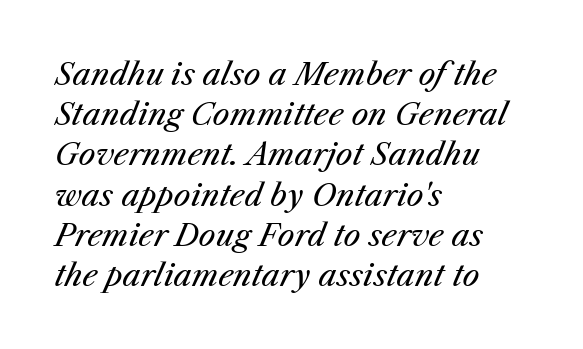
The image shows 30 px regular-weight type, italic (leaning right); set left-aligned, normal line spacing (1.34x), normal letter spacing, not underlined; medium stroke contrast and a medium x-height.
